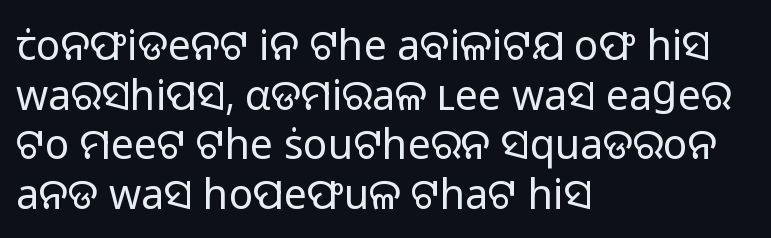
Q: Is the text bold? A: No.
Q: Is the text italic (slanted)? A: No, it is upright.
Q: Is the typeface a serif or a sans-serif typeface? A: Sans-serif.
Q: Is the text underlined? A: No.
Q: How is the paragraph aligned? A: Left-aligned.
Q: Is the spacing between letters normal or unusually wide? A: Normal.
Q: Width (condensed, normal, or wide)? A: Normal.
Q: Stroke contrast? A: Low.
Q: x-height? A: Medium.
Q: Monospaced? A: No.
